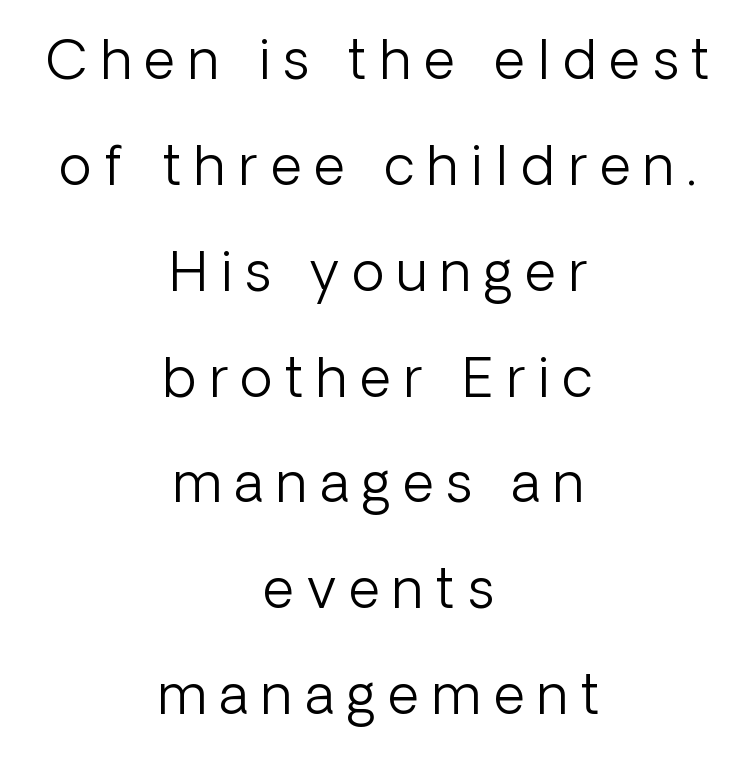
Q: Is the text bold? A: No.
Q: Is the text italic (slanted)? A: No, it is upright.
Q: Is the typeface a serif or a sans-serif typeface? A: Sans-serif.
Q: Is the text underlined? A: No.
Q: How is the paragraph aligned? A: Centered.
Q: Is the spacing between letters normal or unusually wide? A: Unusually wide.
Q: Is the spacing between lines tight, normal or loose? A: Loose.
Q: Width (condensed, normal, or wide)? A: Normal.
Q: Stroke contrast? A: Low.
Q: x-height? A: Medium.
Q: Monospaced? A: No.
